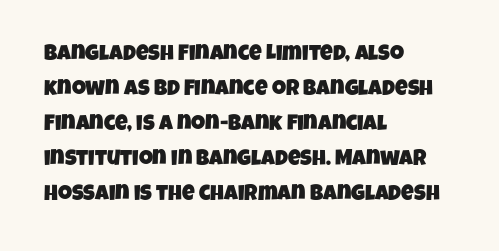
The image shows 22 px text type; set left-aligned, normal line spacing (1.59x), normal letter spacing, not underlined.
